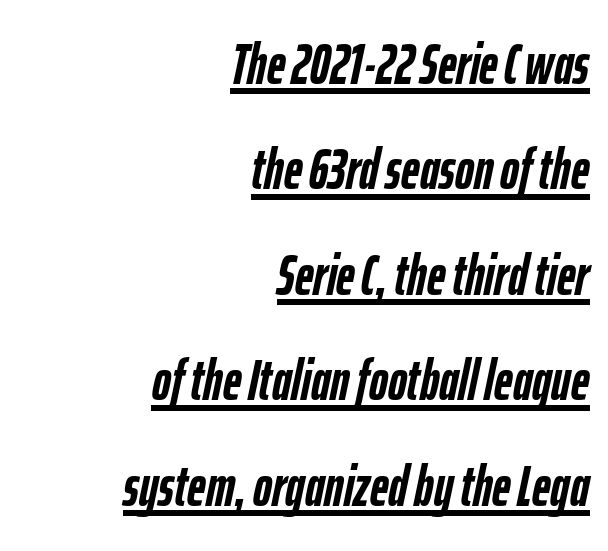
The face used here has a pronounced slope to its letters. This rendering uses right alignment, leaving the left contour irregular. In terms of letterspacing, this is plain default setting. Heavy-handed strokes throughout: this text is bold.
